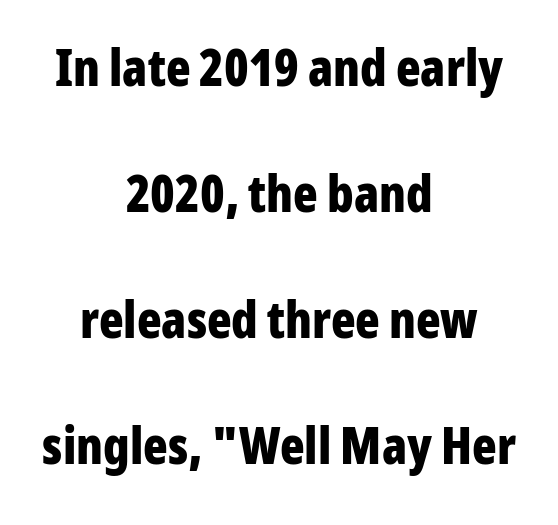
The image shows 51 px bold, condensed sans-serif type, upright; set centered, loose line spacing (2.47x), normal letter spacing, not underlined; low stroke contrast and a medium x-height.
